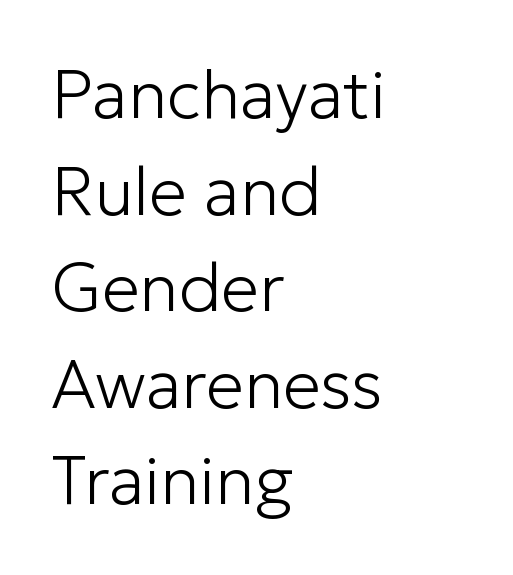
{"serif": "no", "italic": "no", "bold": "no", "weight": "light", "width": "normal", "stroke_contrast": "low", "x_height": "medium", "monospaced": "no", "underline": "no", "align": "left", "line_spacing": "normal", "line_spacing_ratio": 1.42, "letter_spacing": "normal", "letter_spacing_em": 0.0, "glyph_px": 68}
